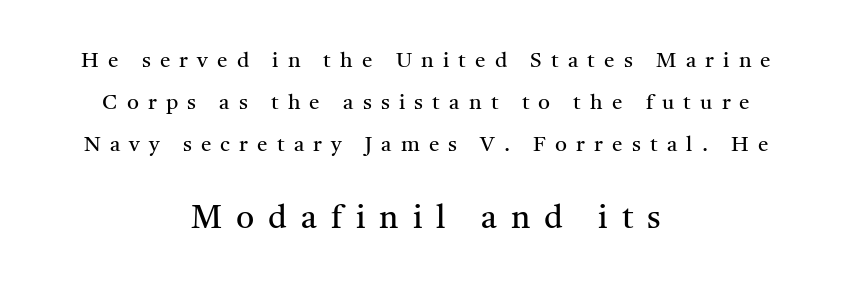
The image shows 32 px regular-weight serif type, upright; set centered, loose line spacing (2.01x), unusually wide letter spacing (+0.44 em), not underlined; the second (bottom) block is 1.52x larger; medium stroke contrast and a medium x-height.
